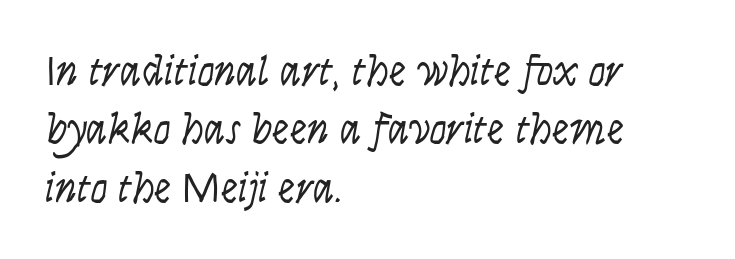
{"italic": "yes", "lean": "right", "slant_degrees": 9, "bold": "no", "weight": "light", "width": "condensed", "stroke_contrast": "low", "x_height": "large", "monospaced": "no", "underline": "no", "align": "left", "line_spacing": "normal", "line_spacing_ratio": 1.36, "letter_spacing": "normal", "letter_spacing_em": 0.0, "glyph_px": 43}
